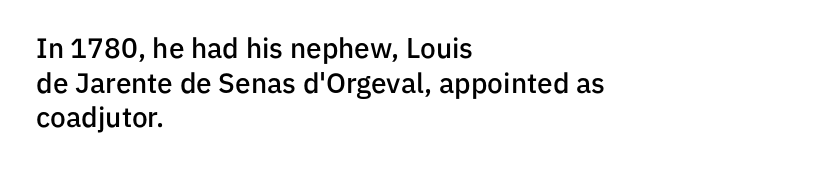
Q: Is the text bold? A: Semi-bold.
Q: Is the text italic (slanted)? A: No, it is upright.
Q: Is the typeface a serif or a sans-serif typeface? A: Sans-serif.
Q: Is the text underlined? A: No.
Q: How is the paragraph aligned? A: Left-aligned.
Q: Is the spacing between letters normal or unusually wide? A: Normal.
Q: Width (condensed, normal, or wide)? A: Normal.
Q: Stroke contrast? A: Low.
Q: x-height? A: Medium.
Q: Monospaced? A: No.
